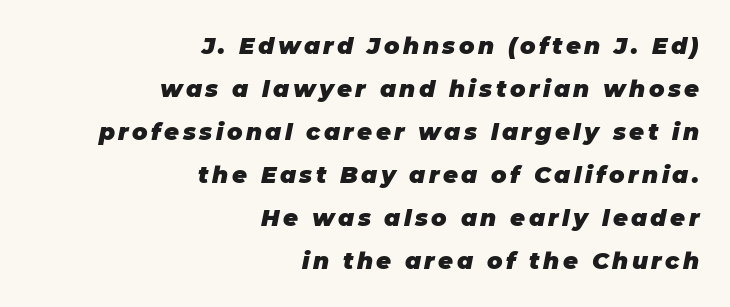
{"italic": "yes", "lean": "right", "slant_degrees": 11, "bold": "yes", "underline": "no", "align": "right", "line_spacing_ratio": 1.87, "glyph_px": 23}
